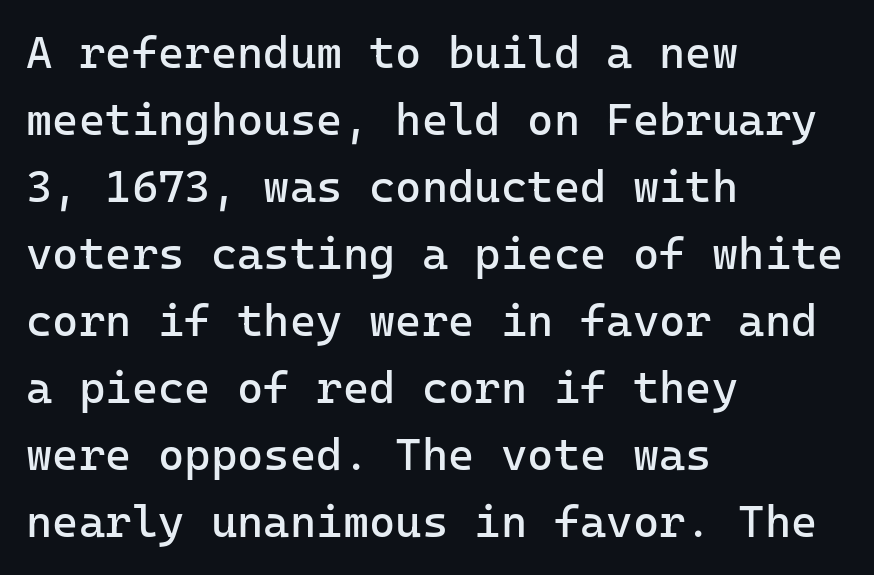
This sample uses a sans-serif face. This reads as an unemphasized weight, regular at the heaviest. Spacing between characters is what you'd get straight out of the box. Students, observe: this is what conventionally led text looks like.
